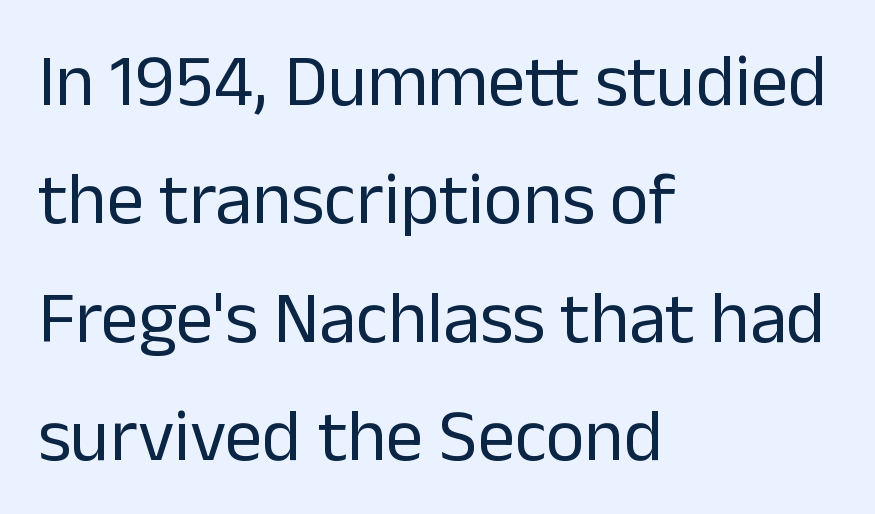
Q: Is the text bold? A: No.
Q: Is the text italic (slanted)? A: No, it is upright.
Q: Is the typeface a serif or a sans-serif typeface? A: Sans-serif.
Q: Is the text underlined? A: No.
Q: How is the paragraph aligned? A: Left-aligned.
Q: Is the spacing between letters normal or unusually wide? A: Normal.
Q: Is the spacing between lines tight, normal or loose? A: Normal.
Q: Width (condensed, normal, or wide)? A: Normal.
Q: Stroke contrast? A: Low.
Q: x-height? A: Medium.
Q: Monospaced? A: No.
